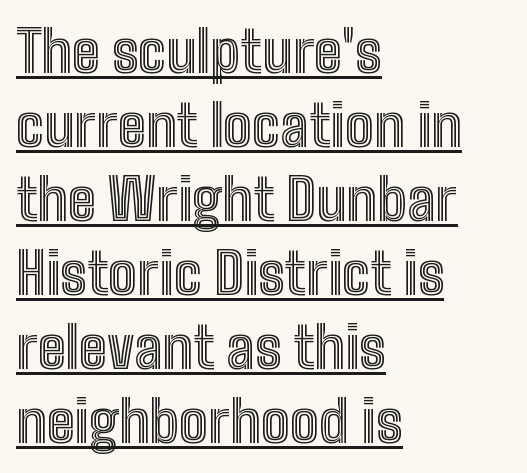
The image shows 57 px condensed type, upright; set left-aligned, normal line spacing (1.3x), normal letter spacing, underlined; a medium x-height.
